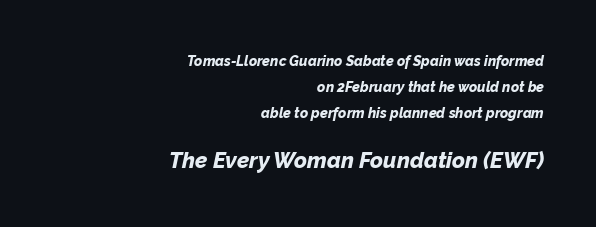
Q: Is the text bold? A: Yes.
Q: Is the text italic (slanted)? A: Yes, it leans right by about 12 degrees.
Q: Is the text underlined? A: No.
Q: How is the paragraph aligned? A: Right-aligned.
Q: Is the spacing between letters normal or unusually wide? A: Normal.
Q: Which block of text is set in a larger size, the first (top) or the second (bottom)? A: The second (bottom) one.
